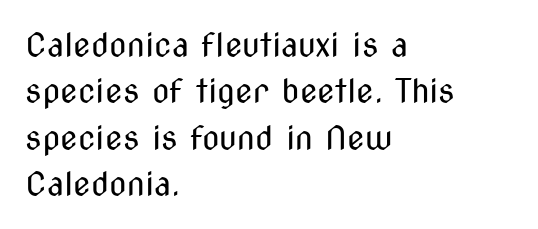
Q: Is the text bold? A: No.
Q: Is the text italic (slanted)? A: No, it is upright.
Q: Is the typeface a serif or a sans-serif typeface? A: Sans-serif.
Q: Is the text underlined? A: No.
Q: How is the paragraph aligned? A: Left-aligned.
Q: Is the spacing between letters normal or unusually wide? A: Normal.
Q: Is the spacing between lines tight, normal or loose? A: Normal.
Q: Width (condensed, normal, or wide)? A: Condensed.
Q: Stroke contrast? A: Medium.
Q: x-height? A: Medium.
Q: Monospaced? A: No.
